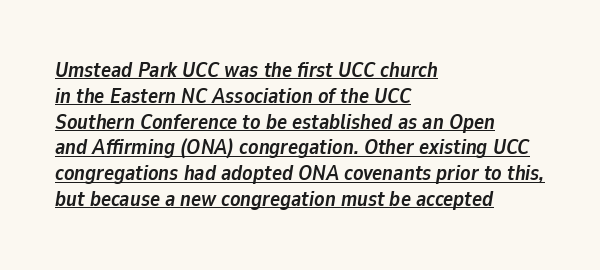
{"italic": "yes", "lean": "right", "slant_degrees": 9, "bold": "yes", "underline": "yes", "align": "left", "line_spacing_ratio": 1.23, "letter_spacing": "normal", "letter_spacing_em": 0.0, "glyph_px": 21}
